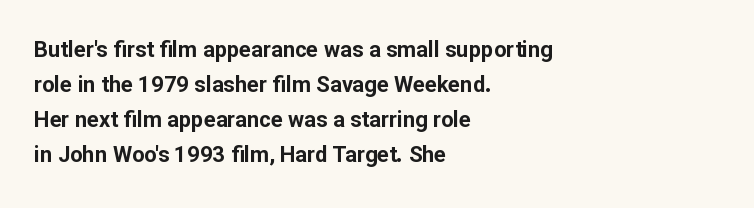
{"italic": "no", "bold": "yes", "underline": "no", "align": "left", "line_spacing": "normal", "line_spacing_ratio": 1.59, "letter_spacing": "normal", "letter_spacing_em": 0.0, "glyph_px": 22}
